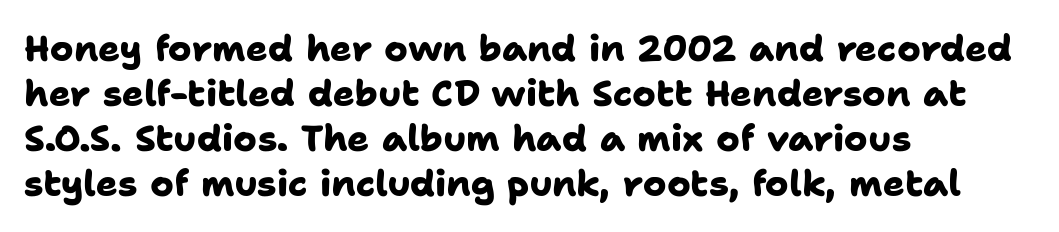
{"serif": "no", "bold": "yes", "weight": "heavy", "width": "normal", "stroke_contrast": "low", "x_height": "medium", "monospaced": "no", "underline": "no", "align": "left", "line_spacing": "normal", "line_spacing_ratio": 1.25, "letter_spacing": "normal", "letter_spacing_em": 0.0, "glyph_px": 36}
